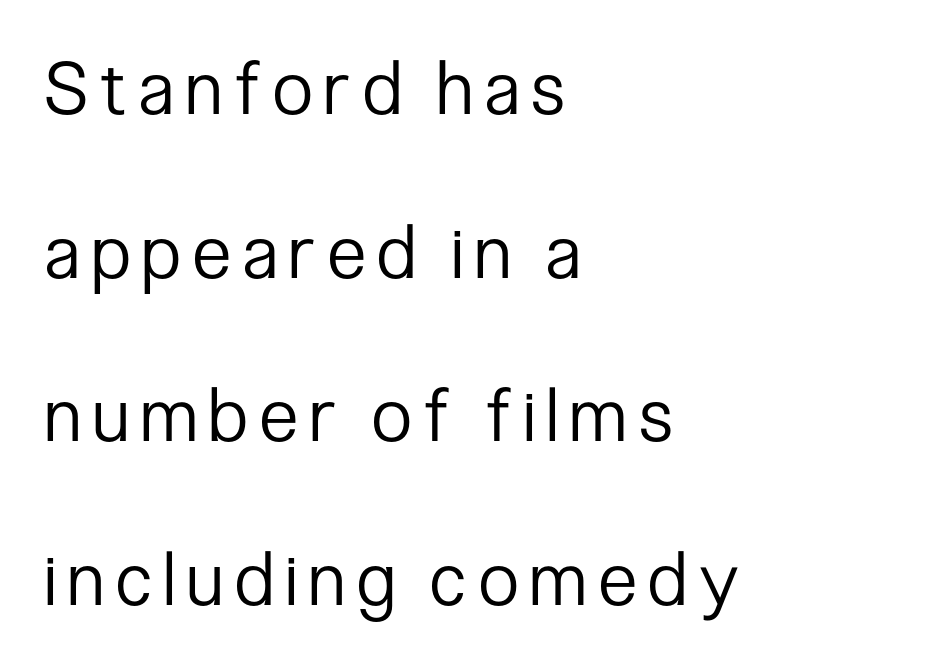
{"serif": "no", "italic": "no", "bold": "no", "weight": "regular", "width": "condensed", "stroke_contrast": "low", "x_height": "medium", "monospaced": "no", "underline": "no", "align": "left", "line_spacing": "loose", "line_spacing_ratio": 2.24, "glyph_px": 73}
